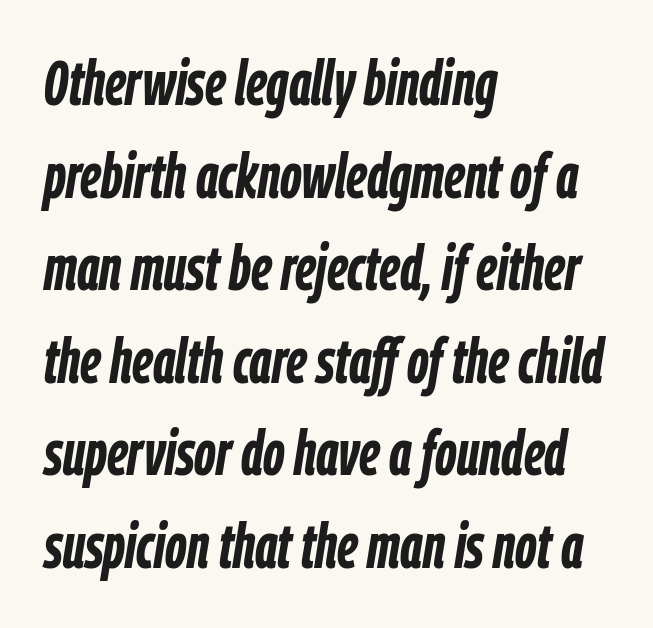
{"italic": "yes", "lean": "right", "slant_degrees": 9, "bold": "yes", "weight": "semibold", "width": "condensed", "stroke_contrast": "low", "x_height": "medium", "monospaced": "no", "underline": "no", "align": "left", "line_spacing": "normal", "line_spacing_ratio": 1.47, "letter_spacing": "normal", "letter_spacing_em": 0.0, "glyph_px": 63}
